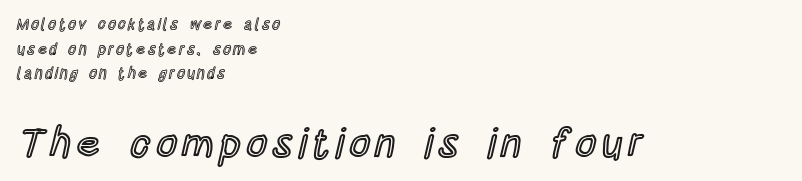
Q: Is the text italic (slanted)? A: Yes.
Q: Is the text underlined? A: No.
Q: How is the paragraph aligned? A: Left-aligned.
Q: Is the spacing between lines tight, normal or loose? A: Normal.
Q: Which block of text is set in a larger size, the first (top) or the second (bottom)? A: The second (bottom) one.
Q: Width (condensed, normal, or wide)? A: Condensed.
Q: x-height? A: Large.
Q: Monospaced? A: No.
